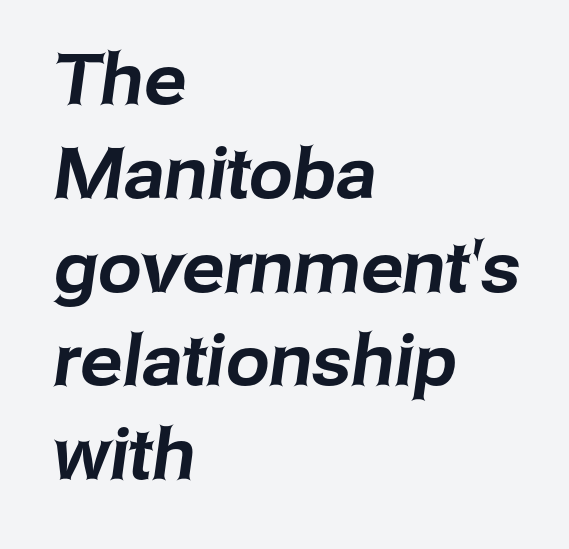
{"serif": "no", "width": "normal", "stroke_contrast": "low", "x_height": "medium", "monospaced": "no", "underline": "no", "align": "left", "line_spacing": "normal", "line_spacing_ratio": 1.34, "letter_spacing": "normal", "letter_spacing_em": 0.0, "glyph_px": 70}
